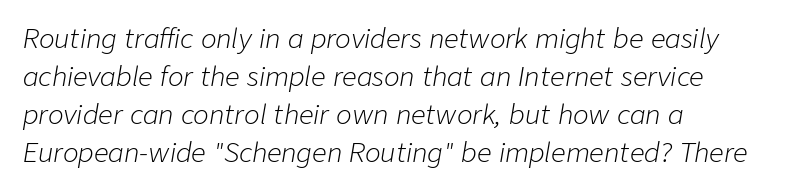
{"italic": "yes", "lean": "right", "slant_degrees": 9, "bold": "no", "underline": "no", "align": "left", "line_spacing": "normal", "line_spacing_ratio": 1.46, "letter_spacing": "normal", "letter_spacing_em": 0.0, "glyph_px": 26}
